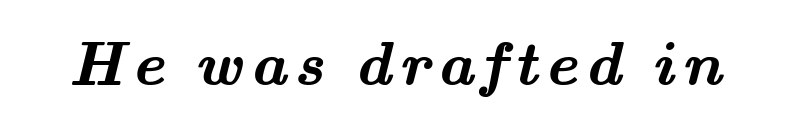
The image shows 62 px semibold, wide serif type; set not underlined; medium stroke contrast and a small x-height.
